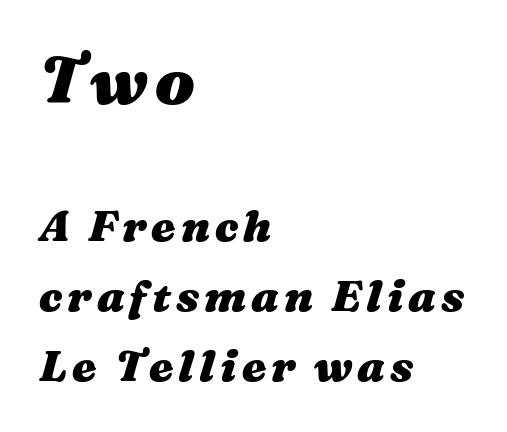
Type without underlining. Horizontally, the lines are justified to the leading edge only. Quick note: italic. Character widths vary here, with narrow letters taking less room than wide ones. Pretty heavy lettering here — definitely bold.
